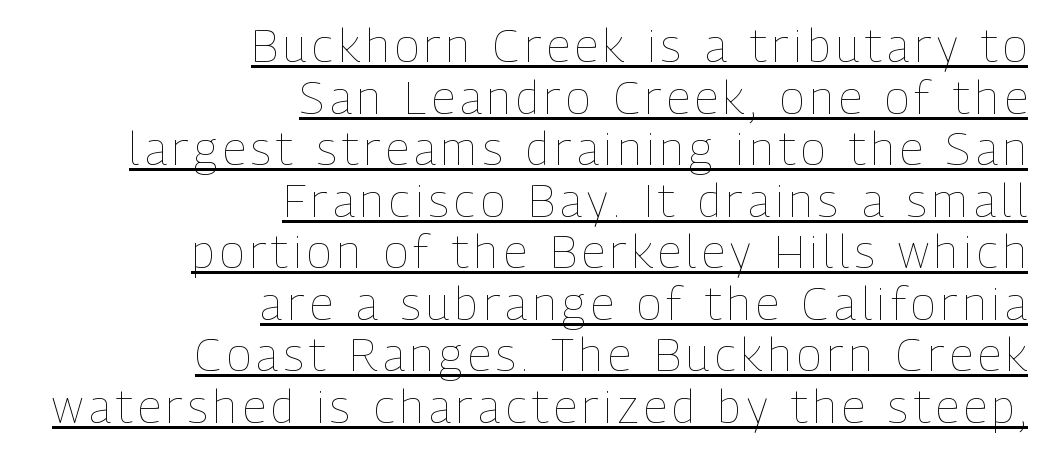
The font's upright variant was chosen for this text. The rendered words wear a rule along their underside. This is not heavy type; no bold has been used. This sample trades vertical openness for compactness between lines.
